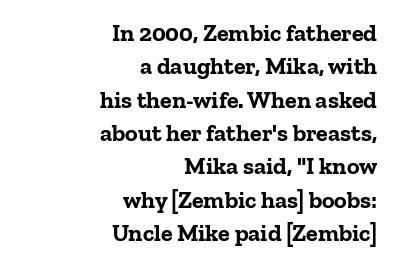
Beneath every word, the page is bare. Honestly, the letter spacing is just normal — you wouldn't notice it. The paragraph has a hard right edge and a soft left edge. When letters stand straight like this, we call the style roman or upright. Weight: bold.
